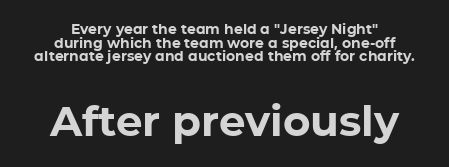
What weight is shown? A full bold with thick strokes. This is the regular roman posture of the typeface. Caption: standard tracking, unaltered. Casual observation: everything's sitting right in the middle.
